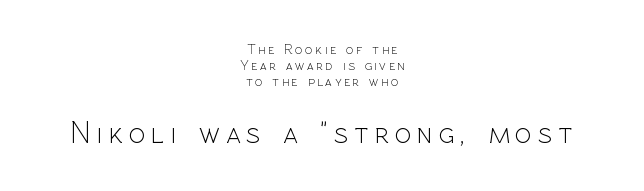
The image shows 31 px light sans-serif type, upright; set centered, line spacing 1.16x, not underlined; the second (bottom) block is 2.21x larger; a medium x-height.
